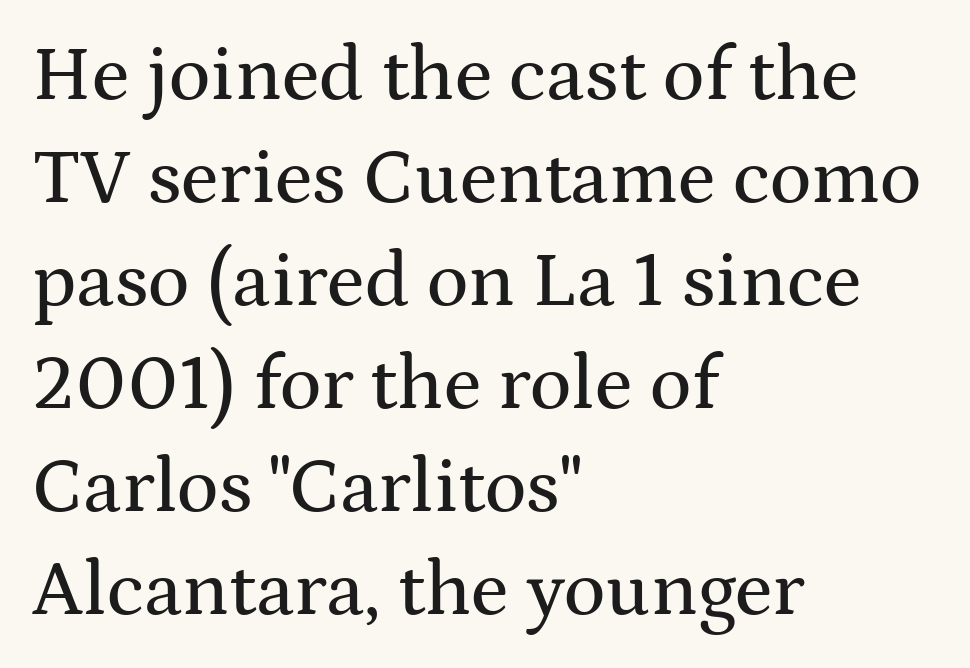
Proportional: the letters do not fall into vertical columns. Typographically, this falls in the serif category. This rendering leaves character spacing at its baseline value. The lettering holds an erect, upright posture throughout.
